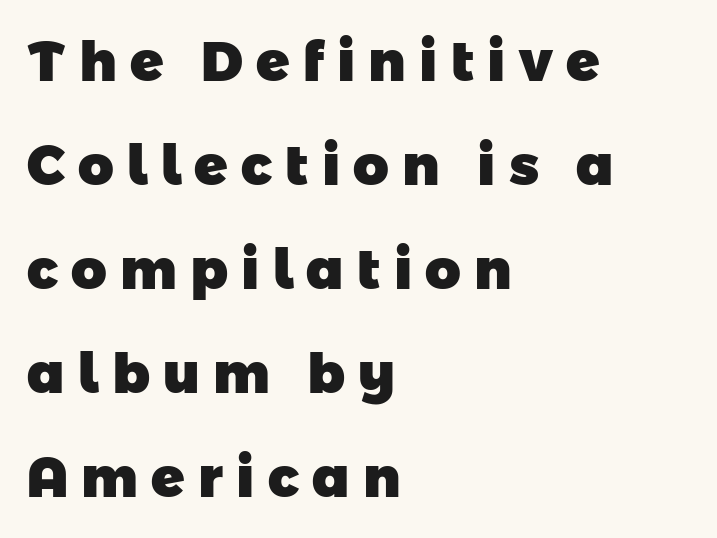
The image shows 55 px heavy sans-serif type; set left-aligned, line spacing 1.89x, unusually wide letter spacing (+0.24 em), not underlined; low stroke contrast and a medium x-height.
